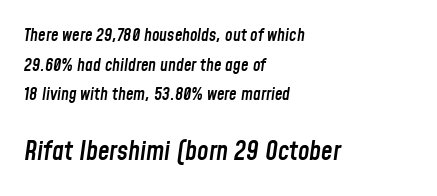
Q: Is the text bold? A: Semi-bold.
Q: Is the text italic (slanted)? A: Yes, it leans right by about 8 degrees.
Q: Is the text underlined? A: No.
Q: How is the paragraph aligned? A: Left-aligned.
Q: Is the spacing between letters normal or unusually wide? A: Normal.
Q: Which block of text is set in a larger size, the first (top) or the second (bottom)? A: The second (bottom) one.
